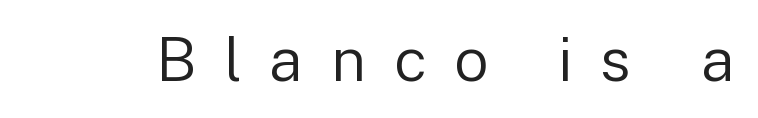
Q: Is the text bold? A: No.
Q: Is the text italic (slanted)? A: No, it is upright.
Q: Is the typeface a serif or a sans-serif typeface? A: Sans-serif.
Q: Is the text underlined? A: No.
Q: Is the spacing between letters normal or unusually wide? A: Unusually wide.
Q: Width (condensed, normal, or wide)? A: Normal.
Q: Stroke contrast? A: Low.
Q: x-height? A: Medium.
Q: Monospaced? A: No.
